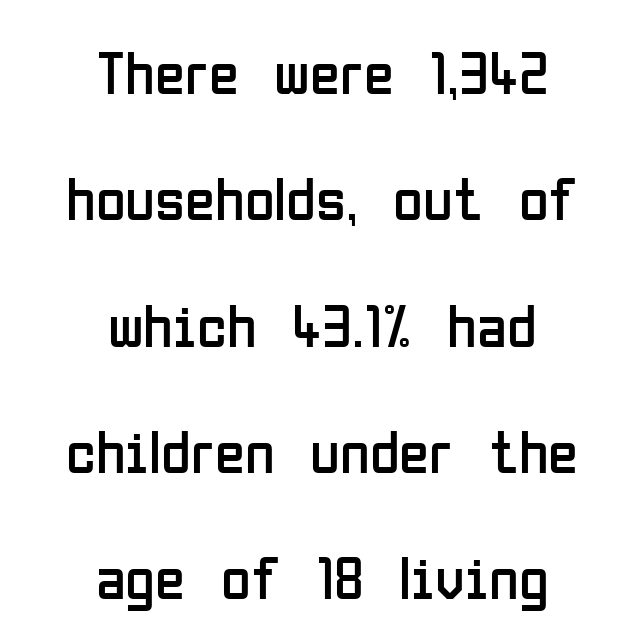
{"serif": "no", "italic": "no", "bold": "no", "weight": "regular", "width": "condensed", "stroke_contrast": "low", "x_height": "medium", "monospaced": "no", "underline": "no", "align": "center", "line_spacing": "loose", "line_spacing_ratio": 2.07, "letter_spacing": "normal", "letter_spacing_em": 0.0, "glyph_px": 61}
